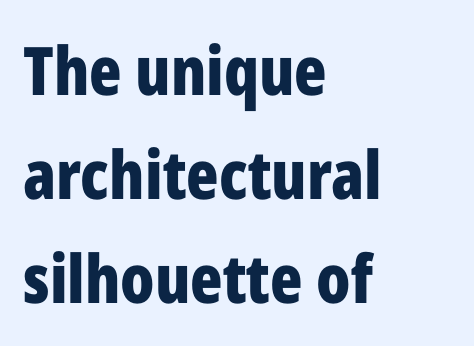
Q: Is the text bold? A: Yes.
Q: Is the text italic (slanted)? A: No, it is upright.
Q: Is the typeface a serif or a sans-serif typeface? A: Sans-serif.
Q: Is the text underlined? A: No.
Q: How is the paragraph aligned? A: Left-aligned.
Q: Is the spacing between letters normal or unusually wide? A: Normal.
Q: Is the spacing between lines tight, normal or loose? A: Normal.
Q: Width (condensed, normal, or wide)? A: Condensed.
Q: Stroke contrast? A: Low.
Q: x-height? A: Medium.
Q: Monospaced? A: No.
